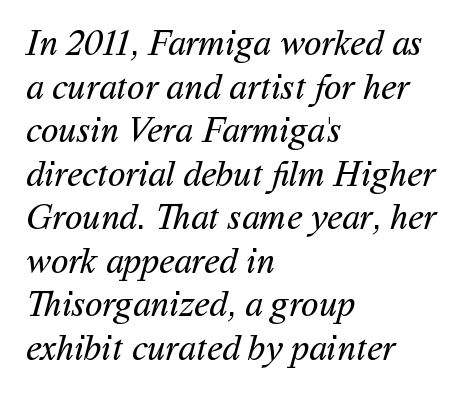
{"serif": "no", "bold": "no", "weight": "regular", "width": "normal", "stroke_contrast": "medium", "x_height": "medium", "monospaced": "no", "underline": "no", "align": "left", "line_spacing_ratio": 1.21, "letter_spacing": "normal", "letter_spacing_em": 0.0, "glyph_px": 36}
